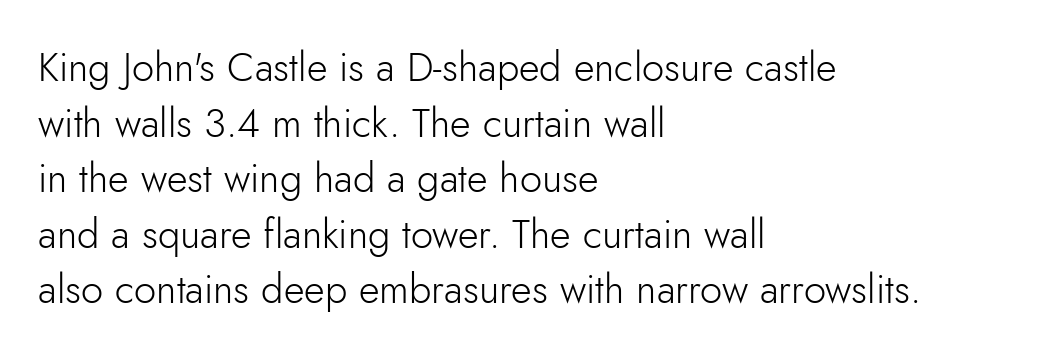
This rendering employs a face without finishing strokes, i.e., a sans-serif. Does extra space separate the letters? No, they use regular spacing. What's the leading like? Ordinary, nothing unusual. Is this a fixed-width face? No — the glyphs have proportional, varying widths.
